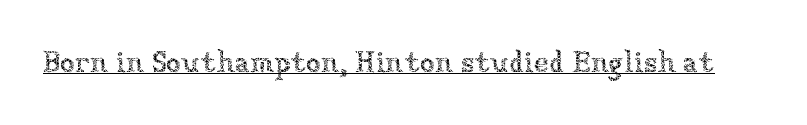
The image shows 30 px thin type, upright; set normal letter spacing, underlined; low stroke contrast and a medium x-height.
